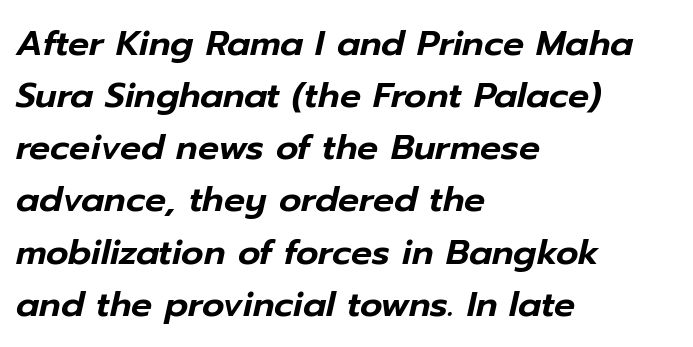
The space directly below the letters is spotless. A typesetter would call this proportional, since set widths differ per character. Vertical spacing — default. Every row of glyphs begins at an identical x-position on the left.
